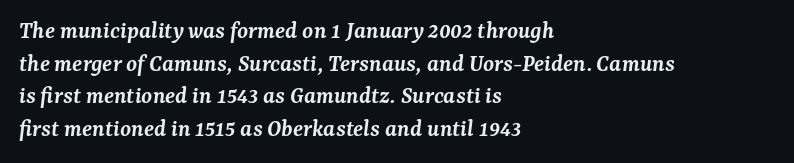
{"italic": "yes", "lean": "right", "slant_degrees": 7, "bold": "semi", "underline": "no", "align": "left", "line_spacing": "normal", "line_spacing_ratio": 1.31, "letter_spacing": "normal", "letter_spacing_em": 0.0, "glyph_px": 25}
